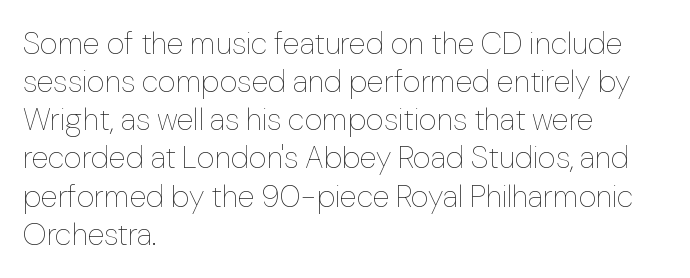
The image shows 31 px thin type, upright; set left-aligned, line spacing 1.23x, normal letter spacing, not underlined; low stroke contrast and a medium x-height.
